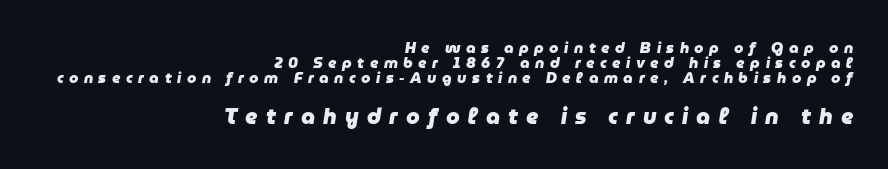
Q: Is the text bold? A: Yes.
Q: Is the text italic (slanted)? A: Yes, it leans right by about 9 degrees.
Q: Is the text underlined? A: No.
Q: How is the paragraph aligned? A: Right-aligned.
Q: Is the spacing between letters normal or unusually wide? A: Unusually wide.
Q: Is the spacing between lines tight, normal or loose? A: Tight.
Q: Which block of text is set in a larger size, the first (top) or the second (bottom)? A: The second (bottom) one.
